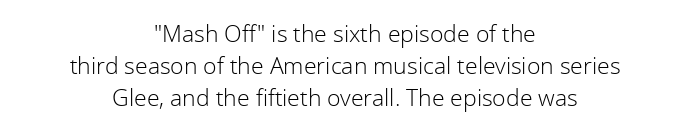
Q: Is the text bold? A: No.
Q: Is the text italic (slanted)? A: No, it is upright.
Q: Is the text underlined? A: No.
Q: How is the paragraph aligned? A: Centered.
Q: Is the spacing between letters normal or unusually wide? A: Normal.
Q: Is the spacing between lines tight, normal or loose? A: Normal.
